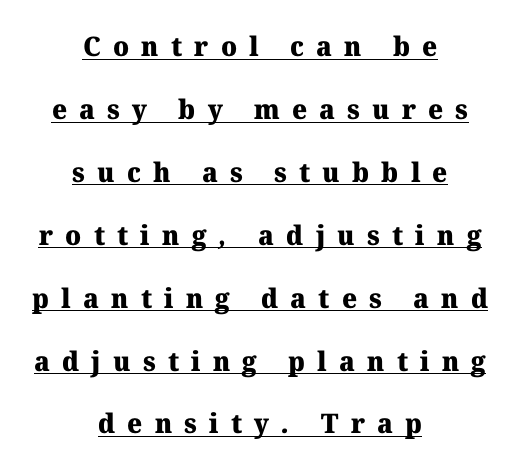
Q: Is the text bold? A: Yes.
Q: Is the text underlined? A: Yes.
Q: How is the paragraph aligned? A: Centered.
Q: Is the spacing between letters normal or unusually wide? A: Unusually wide.
Q: Is the spacing between lines tight, normal or loose? A: Loose.
